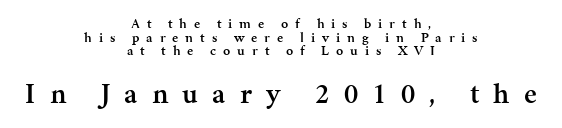
{"serif": "yes", "italic": "no", "bold": "semi", "weight": "semibold", "width": "normal", "stroke_contrast": "medium", "x_height": "medium", "monospaced": "no", "underline": "no", "align": "center", "line_spacing": "tight", "line_spacing_ratio": 0.97, "letter_spacing": "wide", "letter_spacing_em": 0.49, "larger_block": "second", "size_ratio": 2.07, "glyph_px": 29}
